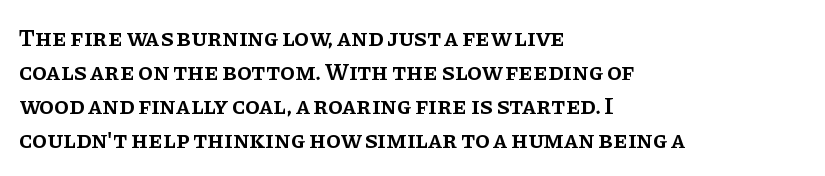
Q: Is the text bold? A: Semi-bold.
Q: Is the text italic (slanted)? A: No, it is upright.
Q: Is the text underlined? A: No.
Q: How is the paragraph aligned? A: Left-aligned.
Q: Is the spacing between letters normal or unusually wide? A: Normal.
Q: Is the spacing between lines tight, normal or loose? A: Normal.
